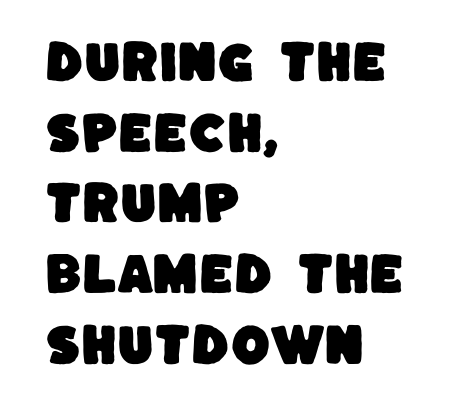
{"serif": "no", "width": "normal", "stroke_contrast": "low", "x_height": "large", "monospaced": "no", "underline": "no", "align": "left", "line_spacing": "normal", "line_spacing_ratio": 1.57, "letter_spacing": "normal", "letter_spacing_em": 0.0, "glyph_px": 45}
